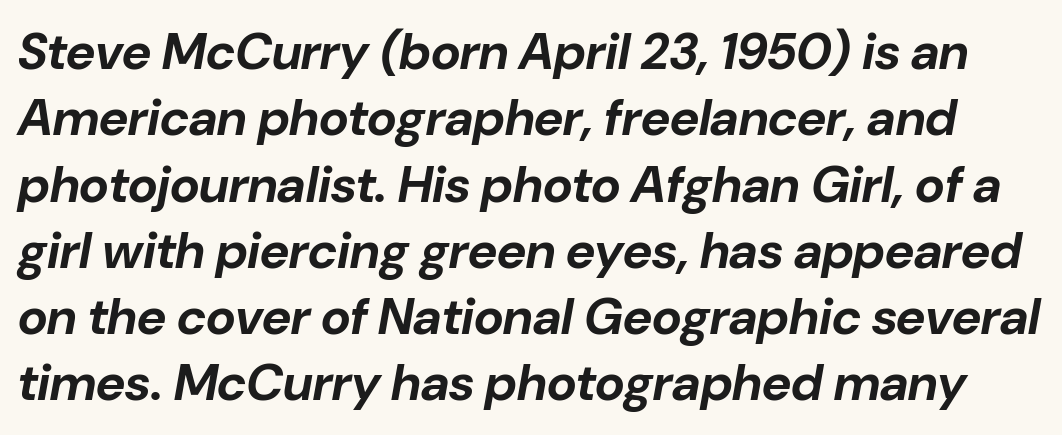
The image shows 51 px bold type, italic (leaning right); set normal line spacing (1.3x), normal letter spacing, not underlined; low stroke contrast and a medium x-height.
